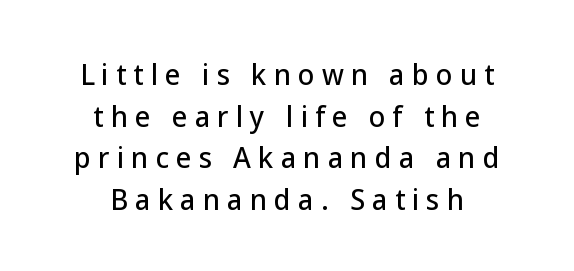
{"italic": "no", "underline": "no", "align": "center", "line_spacing": "normal", "line_spacing_ratio": 1.54, "letter_spacing": "wide", "letter_spacing_em": 0.26, "glyph_px": 27}
